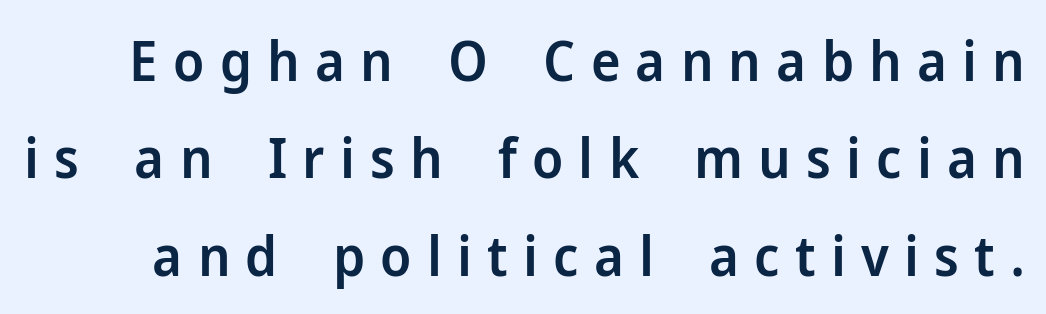
Q: Is the text bold? A: Semi-bold.
Q: Is the text italic (slanted)? A: No, it is upright.
Q: Is the typeface a serif or a sans-serif typeface? A: Sans-serif.
Q: Is the text underlined? A: No.
Q: Is the spacing between letters normal or unusually wide? A: Unusually wide.
Q: Width (condensed, normal, or wide)? A: Normal.
Q: Stroke contrast? A: Low.
Q: x-height? A: Medium.
Q: Monospaced? A: No.
